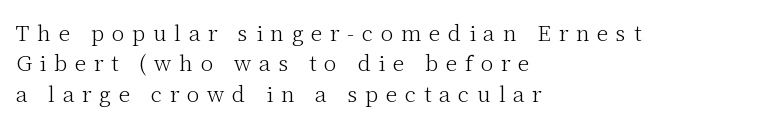
{"italic": "no", "bold": "no", "underline": "no", "align": "left", "line_spacing": "normal", "line_spacing_ratio": 1.45, "letter_spacing": "wide", "letter_spacing_em": 0.37, "glyph_px": 21}
